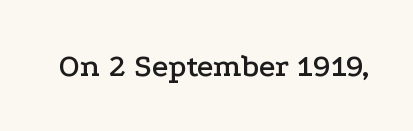
Q: Is the text italic (slanted)? A: No, it is upright.
Q: Is the typeface a serif or a sans-serif typeface? A: Serif.
Q: Is the text underlined? A: No.
Q: Is the spacing between letters normal or unusually wide? A: Normal.
Q: Width (condensed, normal, or wide)? A: Wide.
Q: Stroke contrast? A: Low.
Q: x-height? A: Medium.
Q: Monospaced? A: No.
